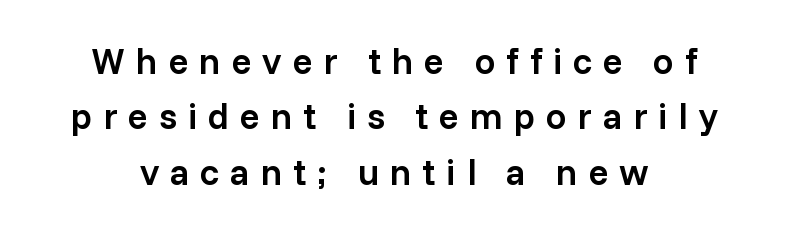
The image shows 37 px semibold sans-serif type, upright; set centered, normal line spacing (1.5x), unusually wide letter spacing (+0.29 em), not underlined; low stroke contrast and a medium x-height.
